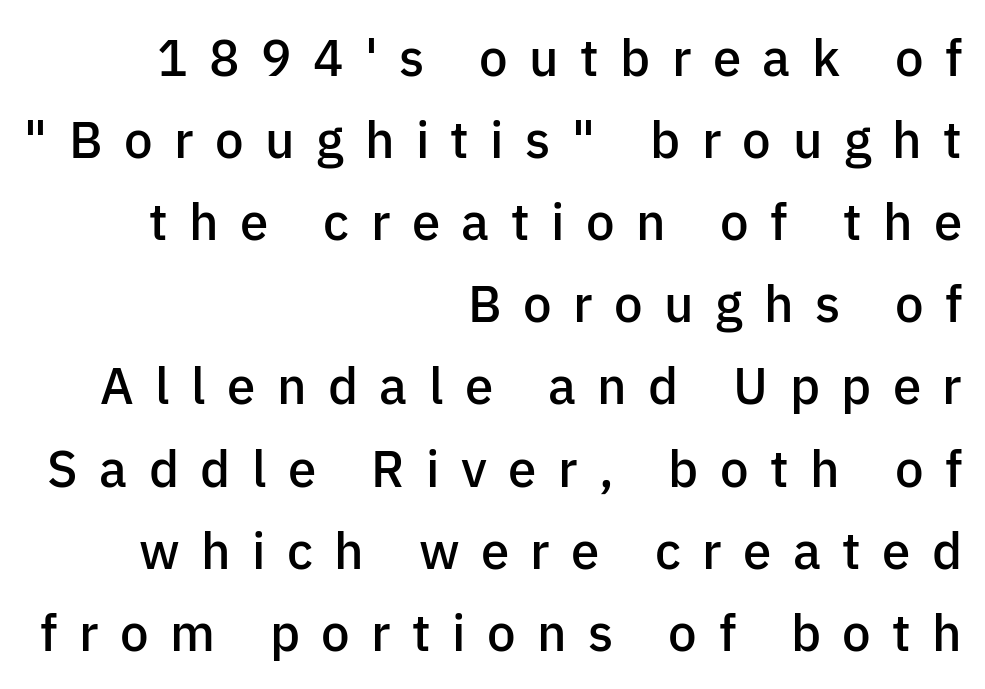
Tracking value appears strongly positive — letters spread wide. Students, observe: this is what conventionally led text looks like. The rendering anchors every line to the right-hand side. The area under the type is left untouched. Spacing verdict: proportional, widths tailored to each character. Set as a demibold, roughly 600 on the weight scale.
